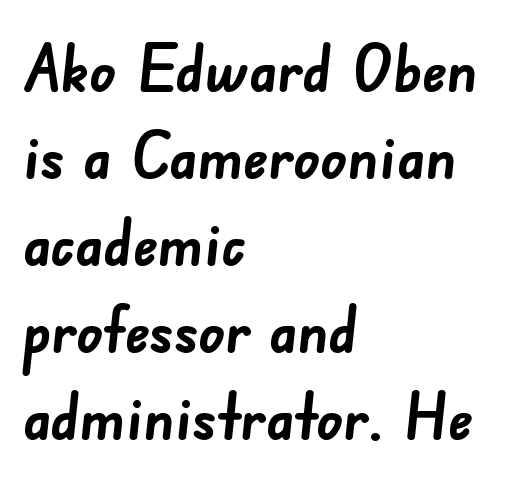
A classic flush-left, rag-right setting is used for this passage. The designer went with a sans here, leaving each stem footless. Letters rest on an invisible, unmarked baseline. Heavy, bold letterforms. Each word holds together tightly as a unit, with standard inter-letter gaps.
